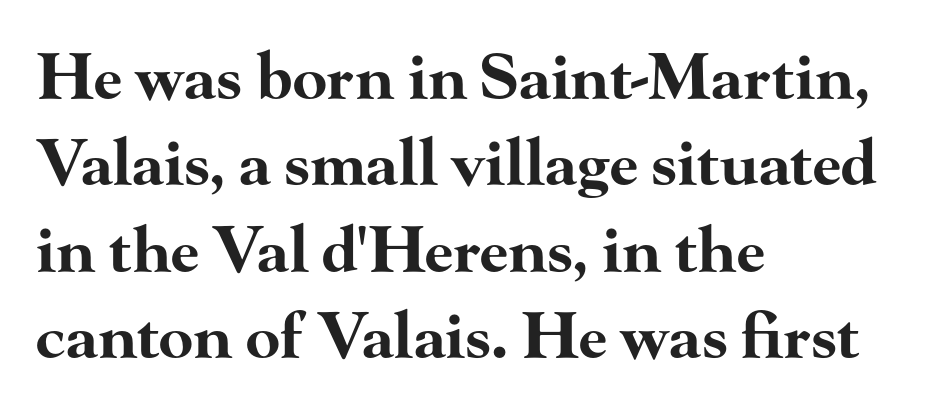
Q: Is the text bold? A: Yes.
Q: Is the text italic (slanted)? A: No, it is upright.
Q: Is the typeface a serif or a sans-serif typeface? A: Serif.
Q: Is the text underlined? A: No.
Q: How is the paragraph aligned? A: Left-aligned.
Q: Is the spacing between letters normal or unusually wide? A: Normal.
Q: Is the spacing between lines tight, normal or loose? A: Normal.
Q: Width (condensed, normal, or wide)? A: Wide.
Q: Stroke contrast? A: High.
Q: x-height? A: Small.
Q: Monospaced? A: No.
